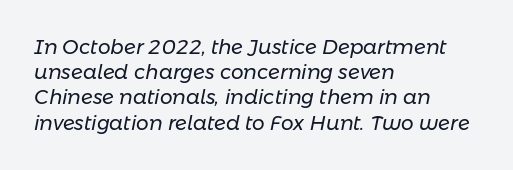
Notice how the passage keeps a crisp vertical edge on the left only. Horizontal bands of white between lines are of average thickness. Bare-footed words on every line. Observe the lean: these are italic letterforms.
